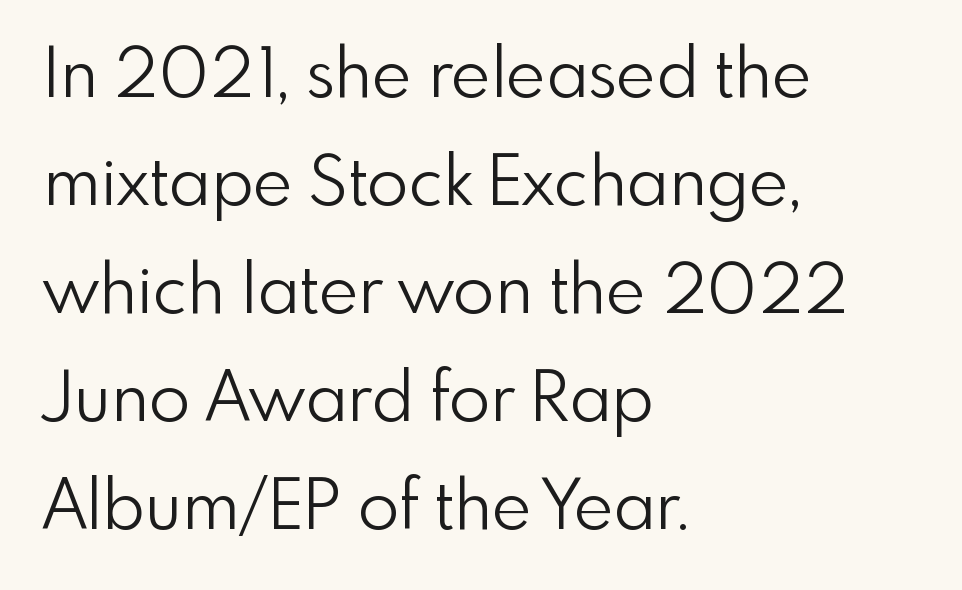
No feet cap the strokes, marking this as sans-serif type. The line texture is even and compact thanks to regular tracking. Type without underlining. You could not count columns in this text — the font is proportionally spaced.
